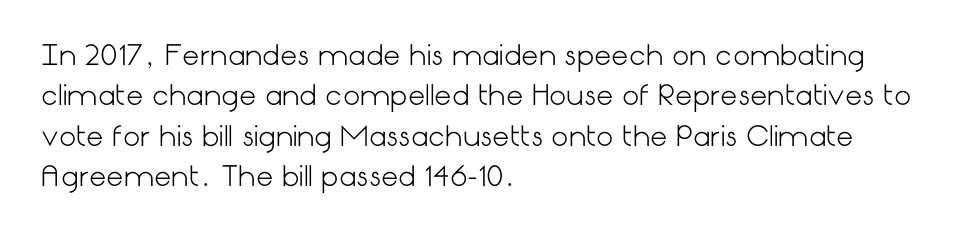
The passage shown stacks its lines at a standard gap. Students, note that the glyphs here touch the page at normal intervals. This reads as an unemphasized weight, regular at the heaviest. Typeset ragged right — the left edge is the straight one. No italicization has been applied; the sample stays upright.
